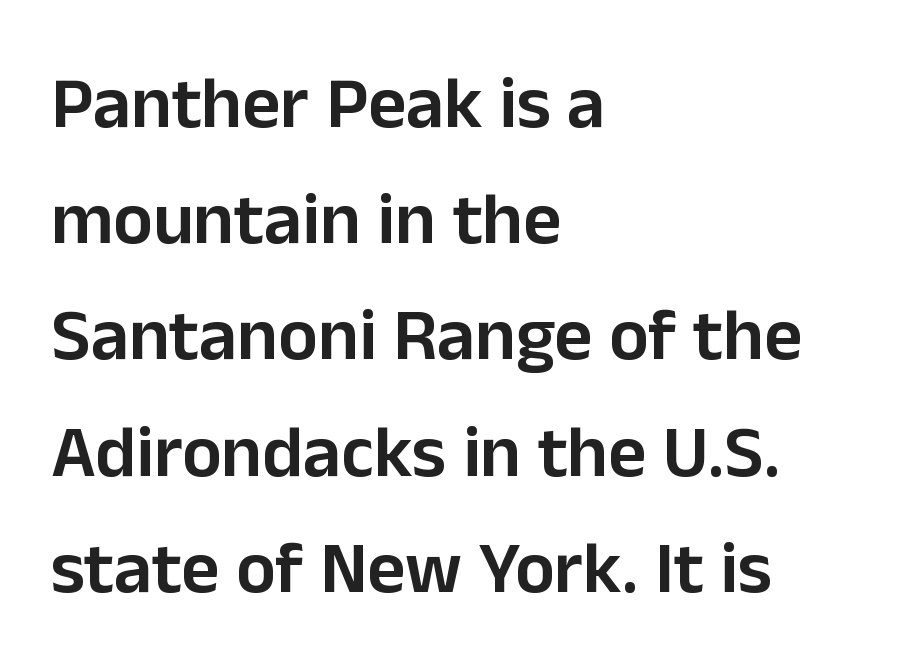
Q: Is the text bold? A: Semi-bold.
Q: Is the text italic (slanted)? A: No, it is upright.
Q: Is the typeface a serif or a sans-serif typeface? A: Sans-serif.
Q: Is the text underlined? A: No.
Q: How is the paragraph aligned? A: Left-aligned.
Q: Is the spacing between letters normal or unusually wide? A: Normal.
Q: Is the spacing between lines tight, normal or loose? A: Normal.
Q: Width (condensed, normal, or wide)? A: Normal.
Q: Stroke contrast? A: Low.
Q: x-height? A: Medium.
Q: Monospaced? A: No.
